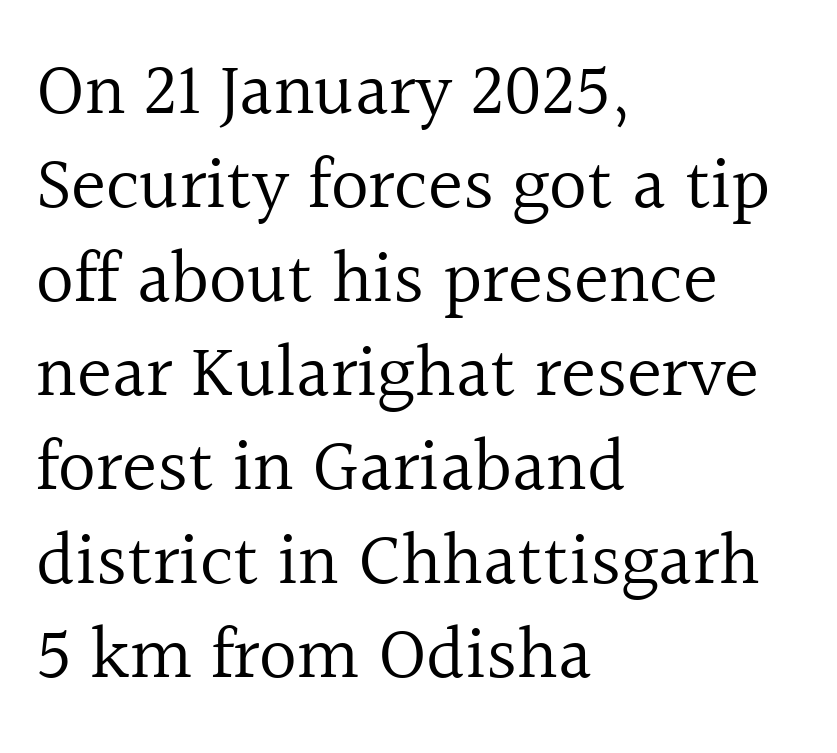
The image shows 74 px regular-weight serif type, upright; set left-aligned, normal line spacing (1.27x), normal letter spacing, not underlined; a medium x-height.
